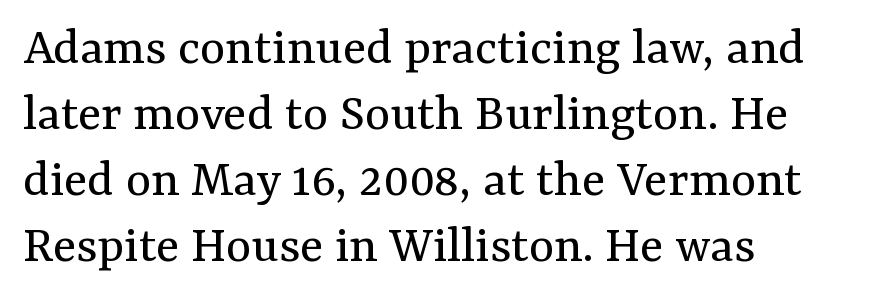
{"serif": "yes", "italic": "no", "bold": "no", "weight": "regular", "width": "normal", "stroke_contrast": "medium", "x_height": "medium", "monospaced": "no", "underline": "no", "align": "left", "line_spacing_ratio": 1.22, "letter_spacing": "normal", "letter_spacing_em": 0.0, "glyph_px": 54}
